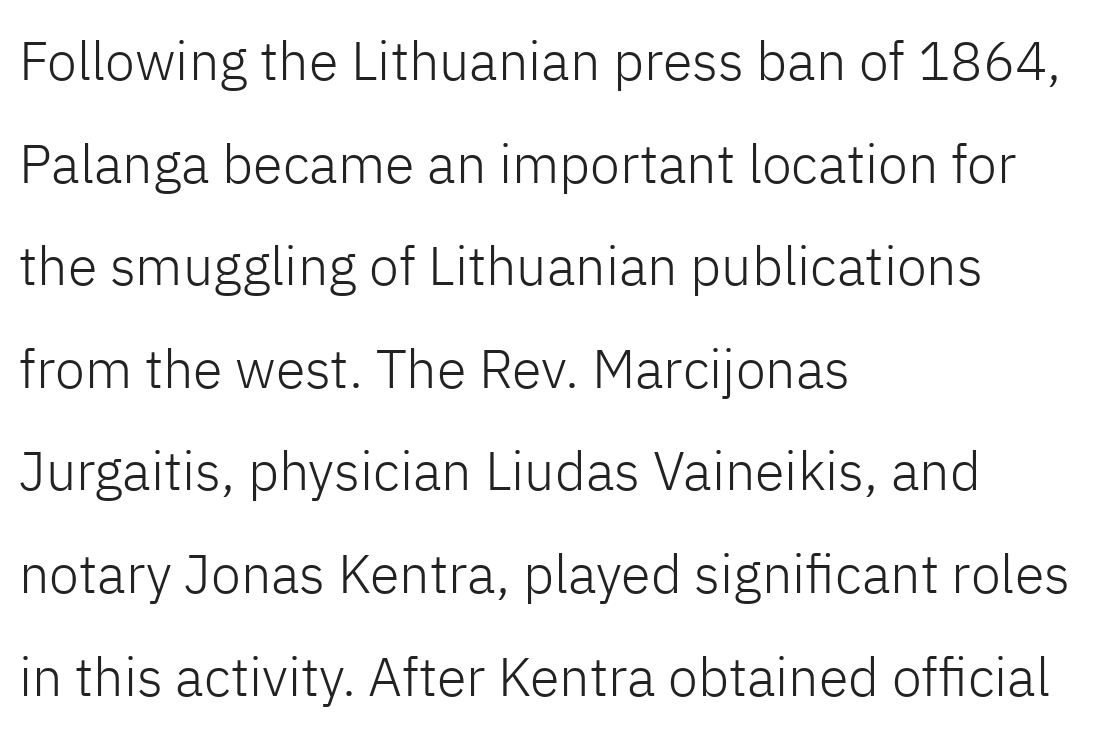
Q: Is the text bold? A: No.
Q: Is the text italic (slanted)? A: No, it is upright.
Q: Is the typeface a serif or a sans-serif typeface? A: Sans-serif.
Q: Is the text underlined? A: No.
Q: How is the paragraph aligned? A: Left-aligned.
Q: Is the spacing between letters normal or unusually wide? A: Normal.
Q: Is the spacing between lines tight, normal or loose? A: Loose.
Q: Width (condensed, normal, or wide)? A: Normal.
Q: Stroke contrast? A: Low.
Q: x-height? A: Medium.
Q: Monospaced? A: No.
